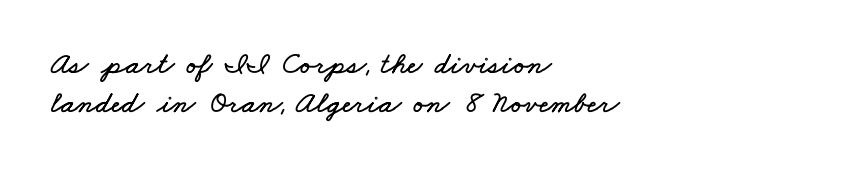
{"width": "wide", "stroke_contrast": "low", "x_height": "small", "monospaced": "no", "underline": "no", "align": "left", "line_spacing": "normal", "line_spacing_ratio": 1.27, "letter_spacing": "normal", "letter_spacing_em": 0.0, "glyph_px": 31}
